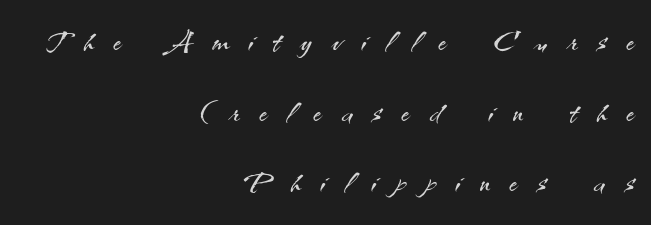
{"serif": "no", "bold": "no", "weight": "light", "width": "normal", "stroke_contrast": "medium", "x_height": "small", "monospaced": "no", "underline": "no", "align": "right", "line_spacing": "normal", "line_spacing_ratio": 1.68, "letter_spacing": "wide", "letter_spacing_em": 0.48, "glyph_px": 42}
